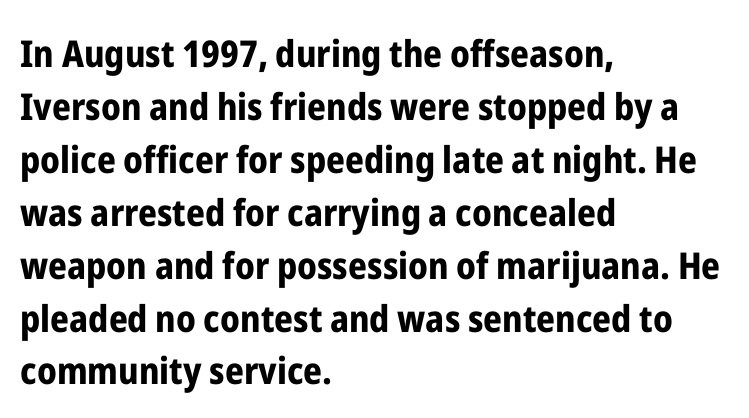
Q: Is the text bold? A: Yes.
Q: Is the text italic (slanted)? A: No, it is upright.
Q: Is the typeface a serif or a sans-serif typeface? A: Sans-serif.
Q: Is the text underlined? A: No.
Q: How is the paragraph aligned? A: Left-aligned.
Q: Is the spacing between letters normal or unusually wide? A: Normal.
Q: Is the spacing between lines tight, normal or loose? A: Normal.
Q: Width (condensed, normal, or wide)? A: Condensed.
Q: Stroke contrast? A: Low.
Q: x-height? A: Medium.
Q: Monospaced? A: No.
